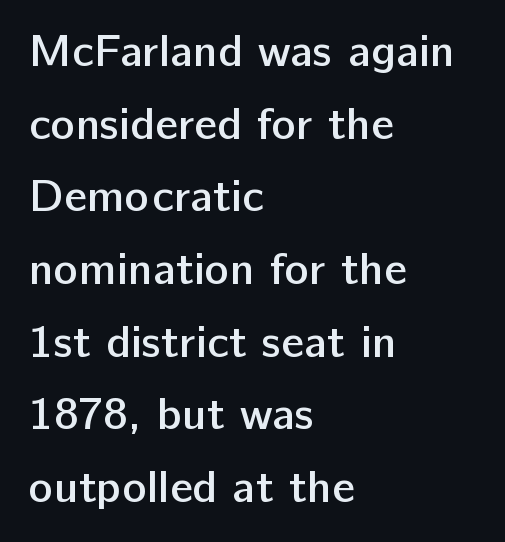
The image shows 46 px semibold sans-serif type, upright; set left-aligned, normal line spacing (1.58x), normal letter spacing, not underlined; low stroke contrast and a medium x-height.
